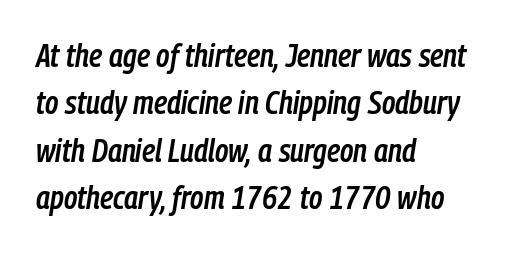
Q: Is the text bold? A: Semi-bold.
Q: Is the text italic (slanted)? A: Yes, it leans right by about 9 degrees.
Q: Is the text underlined? A: No.
Q: How is the paragraph aligned? A: Left-aligned.
Q: Is the spacing between letters normal or unusually wide? A: Normal.
Q: Is the spacing between lines tight, normal or loose? A: Normal.
Q: Width (condensed, normal, or wide)? A: Condensed.
Q: Stroke contrast? A: Low.
Q: x-height? A: Medium.
Q: Monospaced? A: No.
